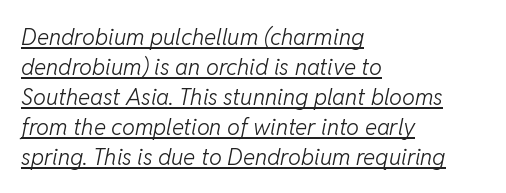
{"italic": "yes", "lean": "right", "slant_degrees": 11, "bold": "no", "underline": "yes", "align": "left", "line_spacing": "normal", "line_spacing_ratio": 1.3, "letter_spacing": "normal", "letter_spacing_em": 0.0, "glyph_px": 23}
